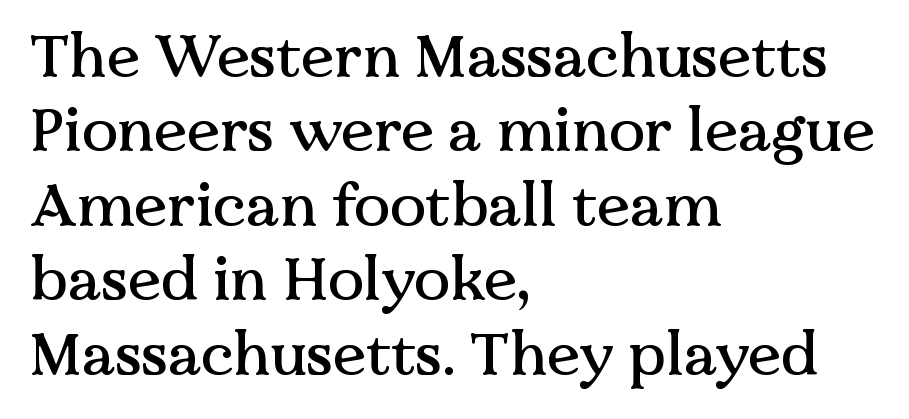
{"serif": "yes", "italic": "no", "width": "normal", "stroke_contrast": "medium", "x_height": "medium", "monospaced": "no", "underline": "no", "align": "left", "line_spacing_ratio": 1.24, "letter_spacing": "normal", "letter_spacing_em": 0.0, "glyph_px": 60}
